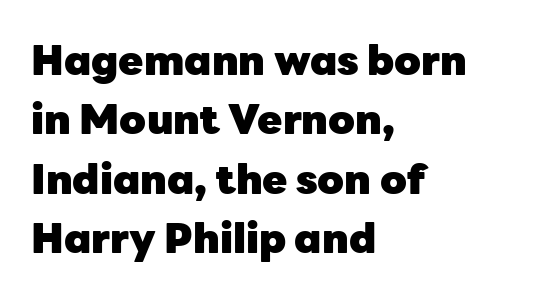
Notice how thick the strokes are: this is what a full bold looks like. Look at the bottom of the vertical strokes: they stop flat, with no serifs. The specimen reads as upright at a glance. In terms of letterspacing, this is plain default setting. Varying glyph widths throughout — classic text-font behaviour.
